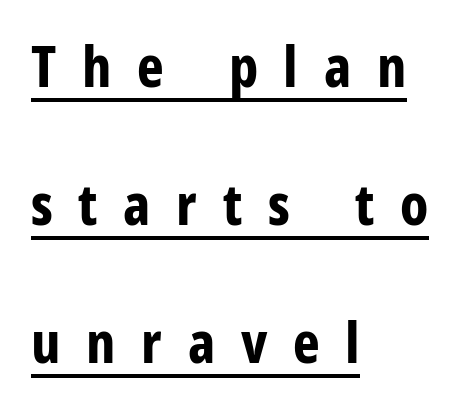
The image shows 57 px bold, condensed sans-serif type, upright; set left-aligned, loose line spacing (2.42x), unusually wide letter spacing (+0.45 em), underlined; low stroke contrast and a large x-height.
